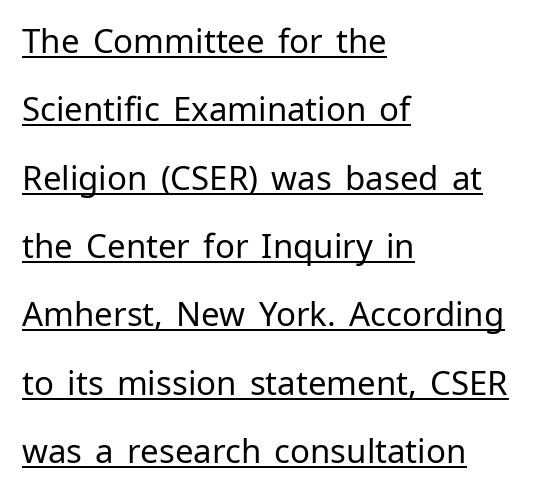
Q: Is the text bold? A: No.
Q: Is the text italic (slanted)? A: No, it is upright.
Q: Is the typeface a serif or a sans-serif typeface? A: Sans-serif.
Q: Is the text underlined? A: Yes.
Q: How is the paragraph aligned? A: Left-aligned.
Q: Is the spacing between letters normal or unusually wide? A: Normal.
Q: Is the spacing between lines tight, normal or loose? A: Loose.
Q: Width (condensed, normal, or wide)? A: Normal.
Q: Stroke contrast? A: Low.
Q: x-height? A: Medium.
Q: Monospaced? A: No.
